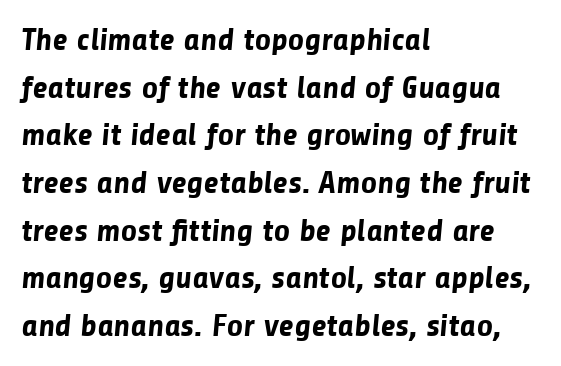
The image shows 32 px bold sans-serif type; set left-aligned, normal line spacing (1.49x), normal letter spacing, not underlined; low stroke contrast and a medium x-height.
